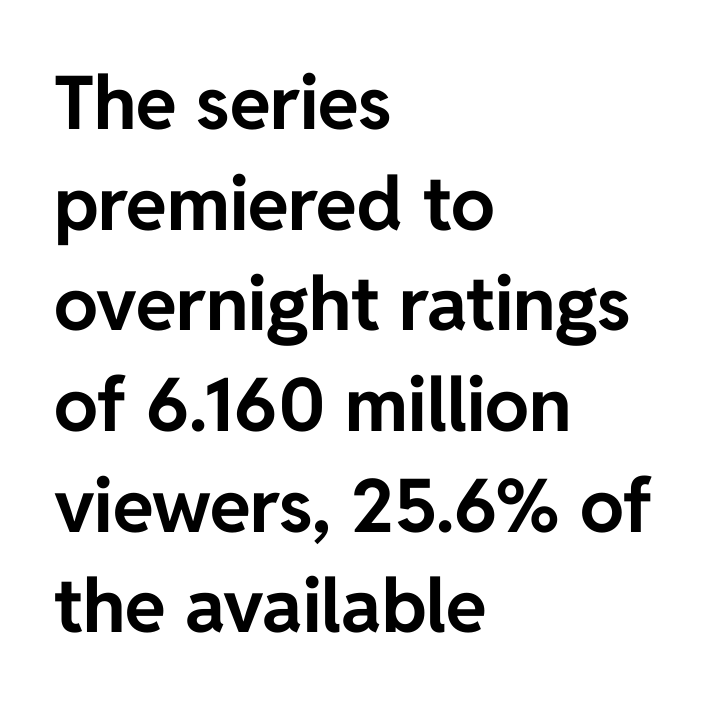
Q: Is the text bold? A: Yes.
Q: Is the text italic (slanted)? A: No, it is upright.
Q: Is the typeface a serif or a sans-serif typeface? A: Sans-serif.
Q: Is the text underlined? A: No.
Q: How is the paragraph aligned? A: Left-aligned.
Q: Is the spacing between letters normal or unusually wide? A: Normal.
Q: Is the spacing between lines tight, normal or loose? A: Normal.
Q: Width (condensed, normal, or wide)? A: Normal.
Q: Stroke contrast? A: Low.
Q: x-height? A: Medium.
Q: Monospaced? A: No.
